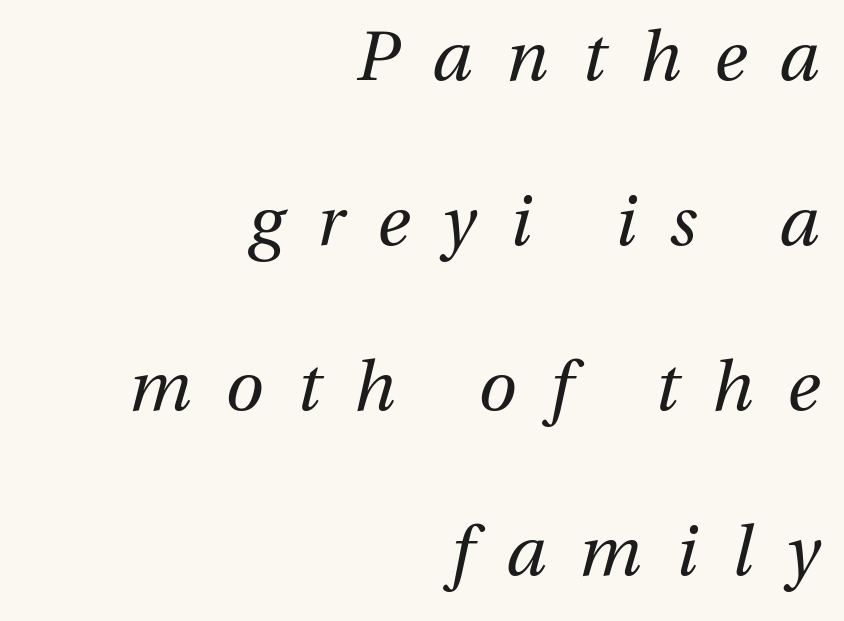
Do the characters align in a grid? No, the font is proportional. Layout note: lines flush right. Bare-footed words on every line. Someone cranked the tracking dial way up on this one. This is not heavy type; no bold has been used.
